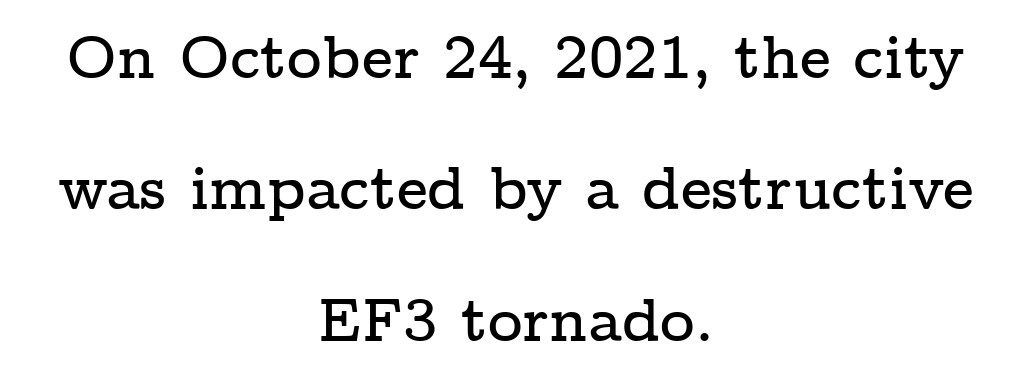
The image shows 60 px wide serif type, upright; set centered, loose line spacing (2.19x), normal letter spacing, not underlined; low stroke contrast and a medium x-height.
